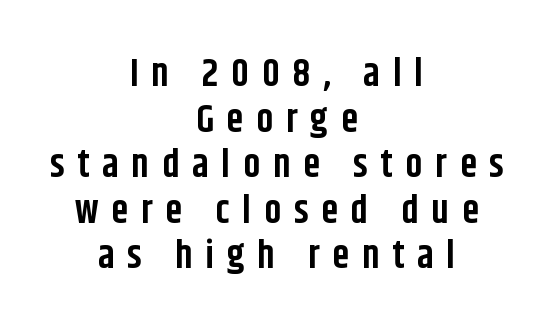
The rendering uses natural spacing where letterforms have individual widths. Both edges are ragged and mirror each other, which tells us the setting is centered. Glyph-to-glyph distance is far greater than everyday printed text. Nope, not italic — everything's standing straight.
